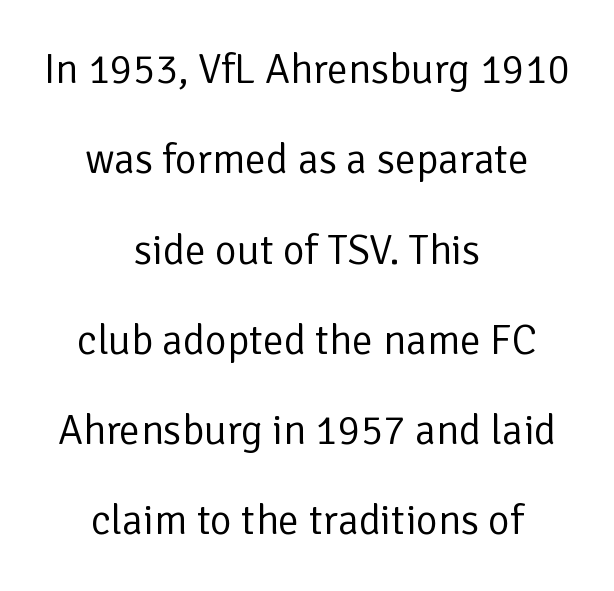
The image shows 42 px regular-weight sans-serif type, upright; set centered, loose line spacing (2.15x), normal letter spacing, not underlined; low stroke contrast and a medium x-height.
